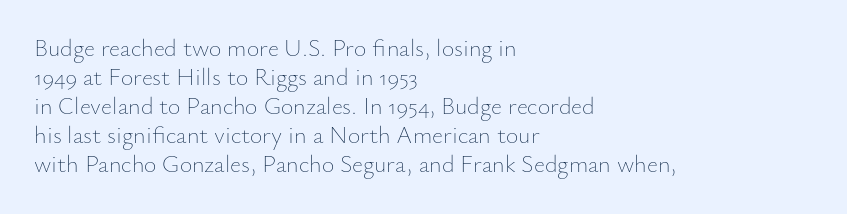
{"italic": "no", "bold": "no", "underline": "no", "align": "left", "line_spacing_ratio": 1.21, "letter_spacing": "normal", "letter_spacing_em": 0.0, "glyph_px": 24}
